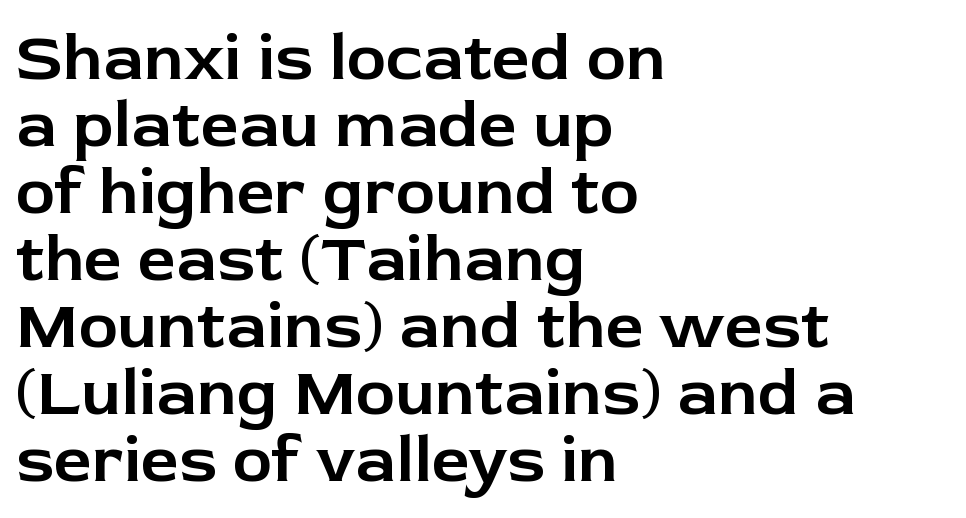
The image shows 67 px sans-serif type, upright; set left-aligned, tight line spacing (1.0x), normal letter spacing, not underlined; low stroke contrast and a medium x-height.
